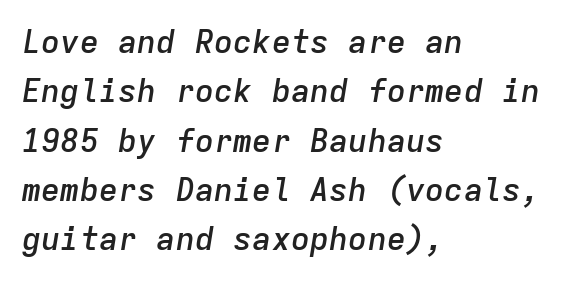
{"italic": "yes", "lean": "right", "slant_degrees": 9, "bold": "semi", "weight": "semibold", "width": "normal", "stroke_contrast": "low", "x_height": "medium", "monospaced": "yes", "underline": "no", "align": "left", "line_spacing": "normal", "line_spacing_ratio": 1.54, "letter_spacing": "normal", "letter_spacing_em": 0.0, "glyph_px": 32}
